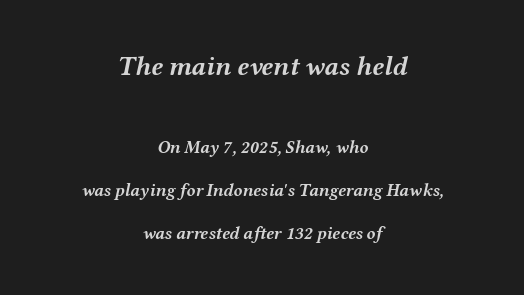
The image shows 27 px bold type, italic (leaning right); set centered, loose line spacing (2.39x), normal letter spacing, not underlined; the first (top) block is 1.5x larger.
